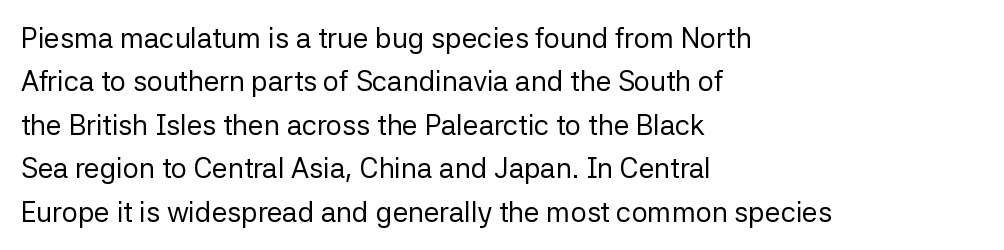
The image shows 28 px regular-weight sans-serif type, upright; set left-aligned, normal line spacing (1.55x), normal letter spacing, not underlined; low stroke contrast and a medium x-height.
